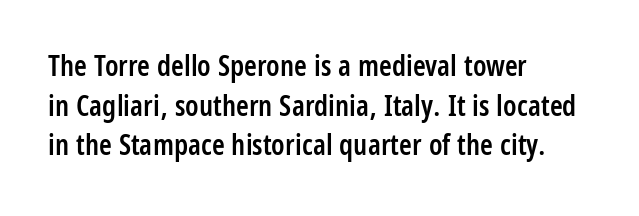
The font's upright variant was chosen for this text. Is this a sans? Yes — the strokes have no serifs. This block has exactly the height ordinary leading produces. The passage shown is typed in a proportional face where columns would drift. Beneath every word, the page is bare.
